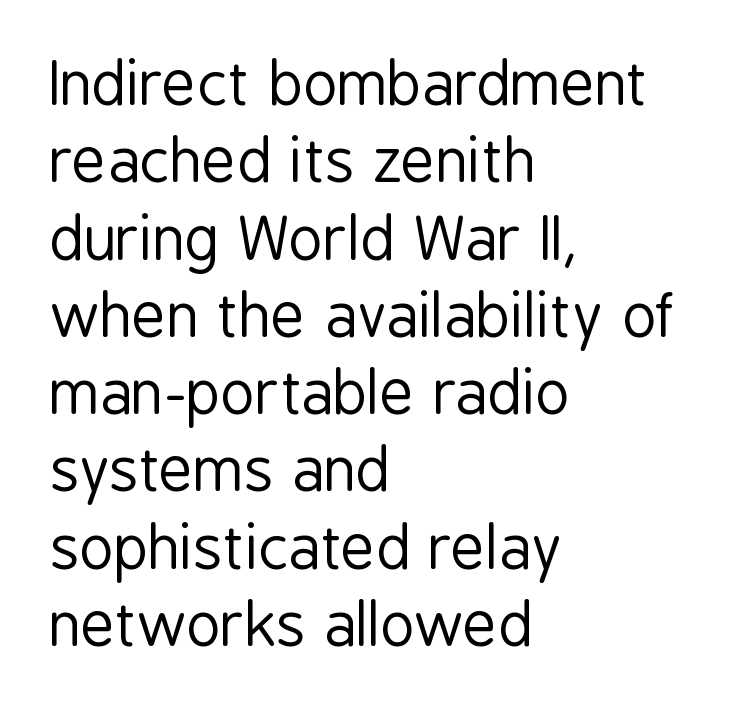
Q: Is the text bold? A: No.
Q: Is the text italic (slanted)? A: No, it is upright.
Q: Is the typeface a serif or a sans-serif typeface? A: Sans-serif.
Q: Is the text underlined? A: No.
Q: How is the paragraph aligned? A: Left-aligned.
Q: Is the spacing between letters normal or unusually wide? A: Normal.
Q: Is the spacing between lines tight, normal or loose? A: Normal.
Q: Width (condensed, normal, or wide)? A: Condensed.
Q: Stroke contrast? A: Low.
Q: x-height? A: Medium.
Q: Monospaced? A: No.
